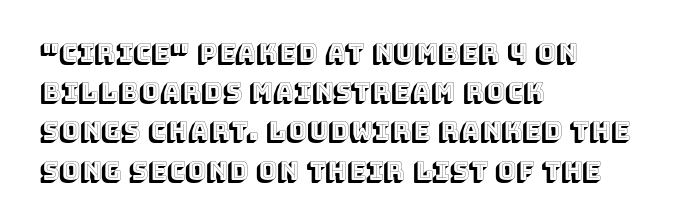
Q: Is the text italic (slanted)? A: No, it is upright.
Q: Is the text underlined? A: No.
Q: How is the paragraph aligned? A: Left-aligned.
Q: Is the spacing between letters normal or unusually wide? A: Normal.
Q: Is the spacing between lines tight, normal or loose? A: Normal.
